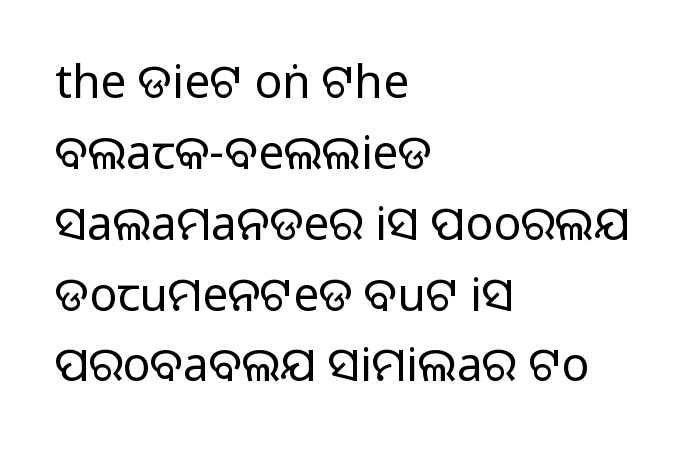
Q: Is the text italic (slanted)? A: No, it is upright.
Q: Is the typeface a serif or a sans-serif typeface? A: Sans-serif.
Q: Is the text underlined? A: No.
Q: How is the paragraph aligned? A: Left-aligned.
Q: Is the spacing between letters normal or unusually wide? A: Normal.
Q: Is the spacing between lines tight, normal or loose? A: Normal.
Q: Width (condensed, normal, or wide)? A: Normal.
Q: Stroke contrast? A: Medium.
Q: Monospaced? A: No.
